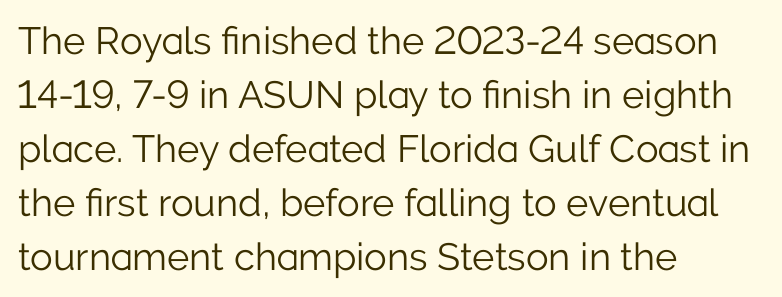
{"serif": "no", "italic": "no", "bold": "no", "weight": "light", "width": "normal", "stroke_contrast": "low", "x_height": "medium", "monospaced": "no", "underline": "no", "align": "left", "line_spacing": "normal", "line_spacing_ratio": 1.42, "letter_spacing": "normal", "letter_spacing_em": 0.0, "glyph_px": 38}
